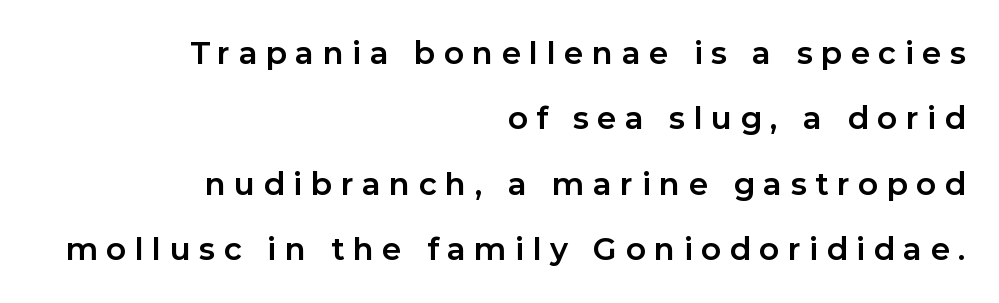
Vertical spacing — loose. Spacing verdict: proportional, widths tailored to each character. Which margin do the lines hug? The right one — the left edge is uneven. Each word looks stretched out because of the extra space between its letters. Posture: straight, roman, zero tilt. Is this a sans? Yes — the strokes have no serifs.
